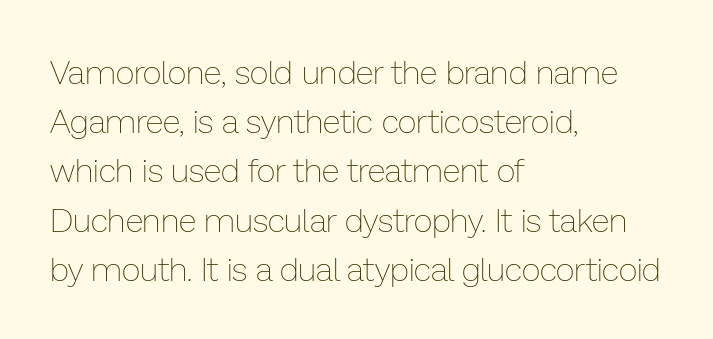
Proportional: the letters do not fall into vertical columns. Each row of text sits above clean, open space. These lines are set flush left with a ragged right edge. Spacing between characters is what you'd get straight out of the box.
